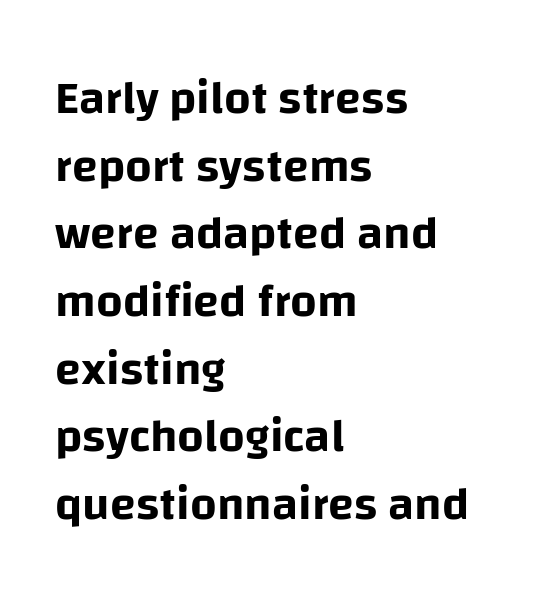
{"serif": "no", "italic": "no", "width": "normal", "stroke_contrast": "low", "x_height": "large", "monospaced": "no", "underline": "no", "align": "left", "line_spacing": "normal", "line_spacing_ratio": 1.44, "letter_spacing": "normal", "letter_spacing_em": 0.0, "glyph_px": 47}
